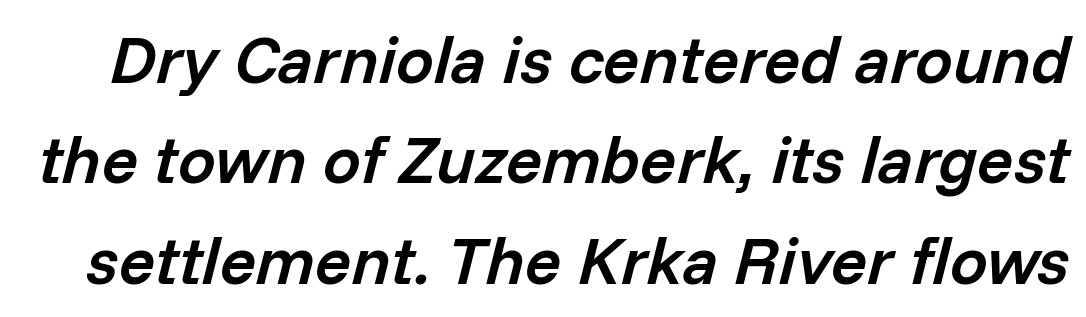
Standard letterfit; no display-style spreading of the glyphs. Emphasis by weight is partial: semibold. This sample uses an oblique cut, with every glyph tilted off the vertical. Here the designer chose a conventional face with non-uniform glyph widths.
